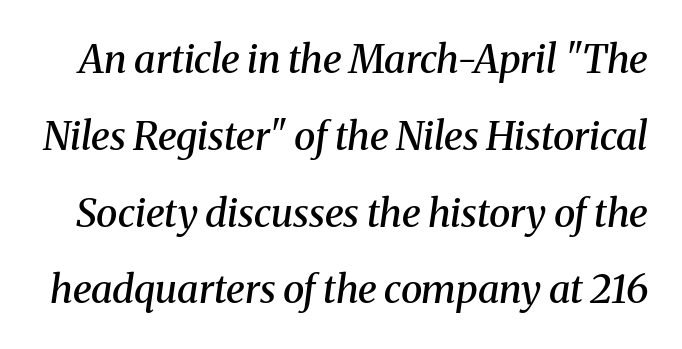
The image shows 39 px semibold serif type, italic (leaning right); set loose line spacing (1.97x), normal letter spacing, not underlined; medium stroke contrast and a medium x-height.
